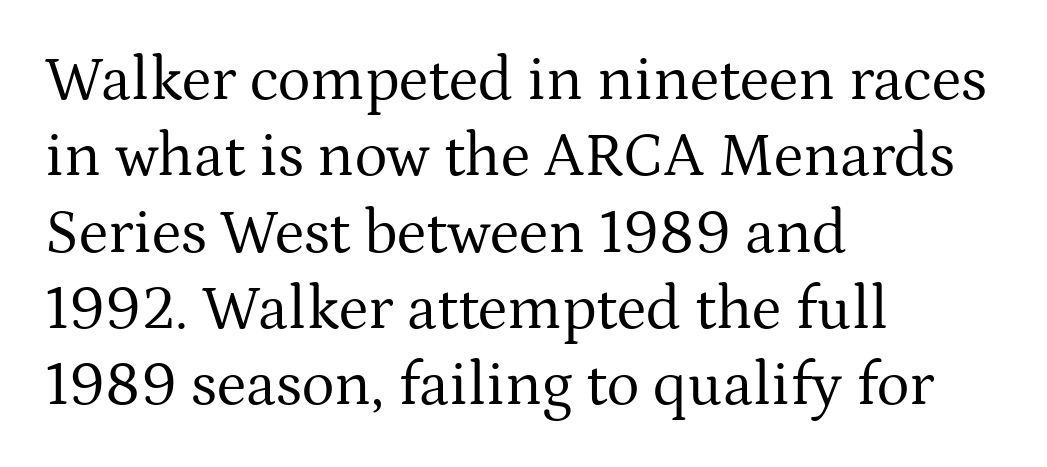
Q: Is the text bold? A: No.
Q: Is the text italic (slanted)? A: No, it is upright.
Q: Is the typeface a serif or a sans-serif typeface? A: Serif.
Q: Is the text underlined? A: No.
Q: How is the paragraph aligned? A: Left-aligned.
Q: Is the spacing between letters normal or unusually wide? A: Normal.
Q: Width (condensed, normal, or wide)? A: Normal.
Q: Stroke contrast? A: Medium.
Q: x-height? A: Medium.
Q: Monospaced? A: No.
